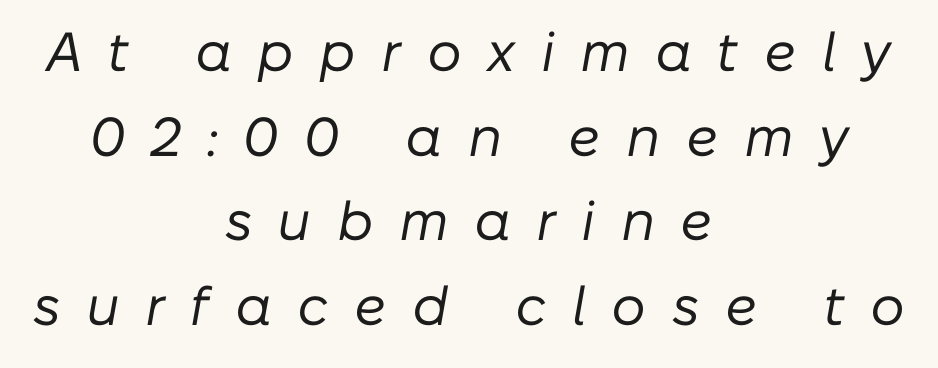
The image shows 55 px regular-weight type, italic (leaning right); set centered, normal line spacing (1.54x), unusually wide letter spacing (+0.46 em), not underlined; low stroke contrast and a medium x-height.
